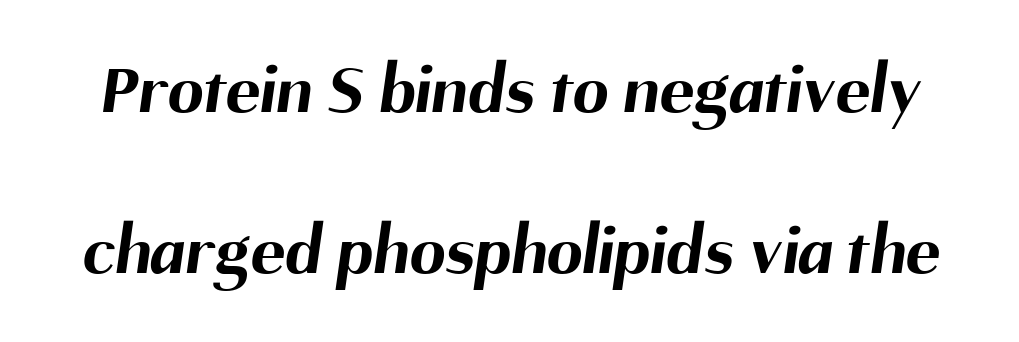
The image shows 72 px bold sans-serif type; set loose line spacing (2.24x), normal letter spacing, not underlined; medium stroke contrast and a medium x-height.
